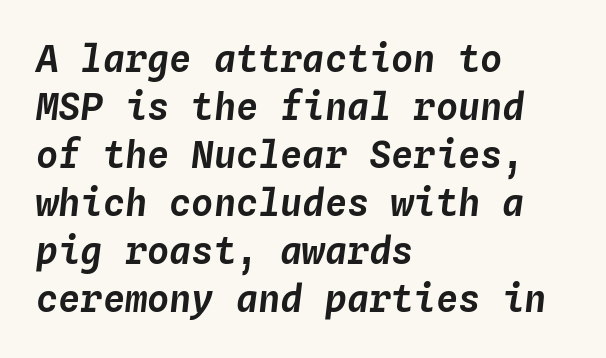
{"italic": "yes", "lean": "right", "slant_degrees": 4, "width": "normal", "stroke_contrast": "low", "x_height": "medium", "monospaced": "yes", "underline": "no", "align": "left", "line_spacing": "normal", "line_spacing_ratio": 1.3, "letter_spacing": "normal", "letter_spacing_em": 0.0, "glyph_px": 37}
